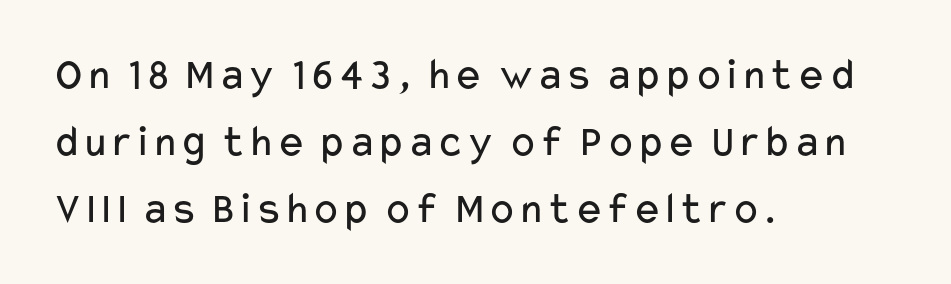
The image shows 45 px regular-weight, wide sans-serif type, upright; set left-aligned, normal line spacing (1.49x), normal letter spacing, not underlined; low stroke contrast and a medium x-height.
